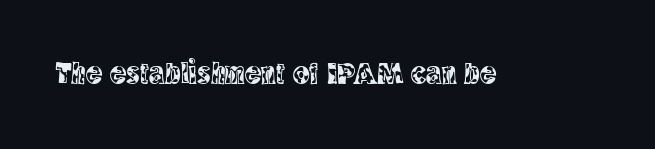
Students, note that the glyphs here touch the page at normal intervals. The passage shown is typed in a proportional face where columns would drift. Each row of text sits above clean, open space. The passage shown is typeset with a serif family. Italic: no, the glyphs are upright roman.
